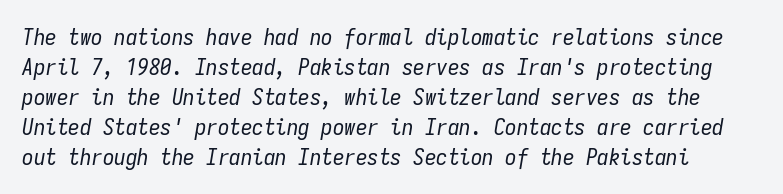
The image shows 23 px text type, italic (leaning right); set normal line spacing (1.3x), normal letter spacing, not underlined.
